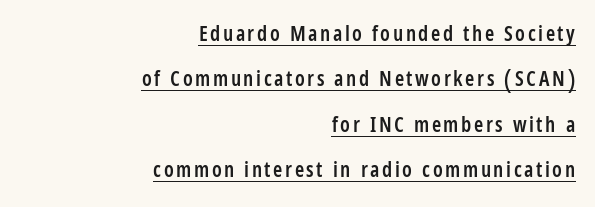
This is roman type, the default non-slanted kind. The setting favours the right margin, as signatures and pull-quotes sometimes do. The face used here appears with an underline applied. Rows of type keep a wide berth in the vertical direction. Caption: semibold face, moderately heavy strokes.
